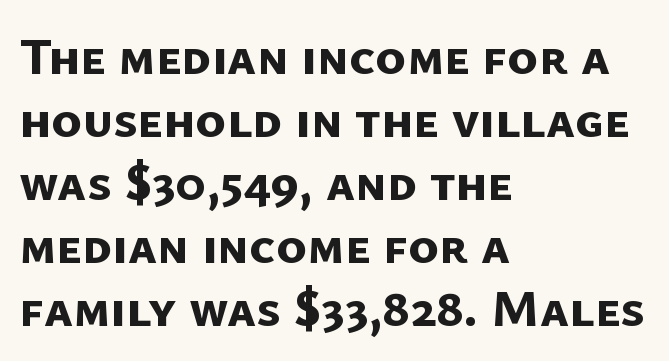
{"serif": "no", "bold": "yes", "weight": "bold", "width": "normal", "stroke_contrast": "low", "x_height": "medium", "monospaced": "no", "underline": "no", "align": "left", "line_spacing_ratio": 1.21, "letter_spacing": "normal", "letter_spacing_em": 0.0, "glyph_px": 52}
